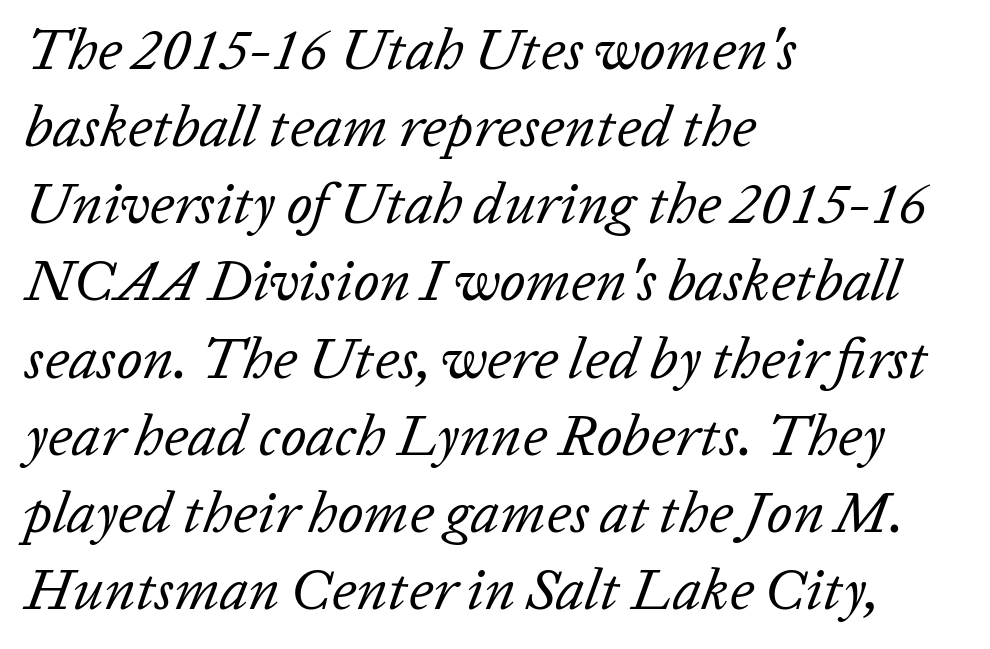
The image shows 58 px regular-weight type, italic (leaning right); set left-aligned, normal line spacing (1.33x), normal letter spacing, not underlined; low stroke contrast and a medium x-height.
